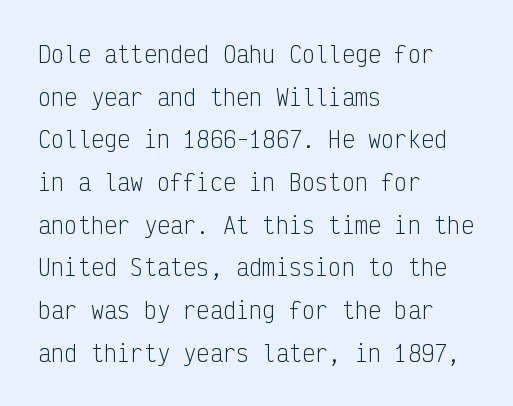
{"italic": "no", "bold": "no", "underline": "no", "align": "left", "line_spacing": "loose", "line_spacing_ratio": 1.94, "letter_spacing": "normal", "letter_spacing_em": 0.0, "glyph_px": 22}
